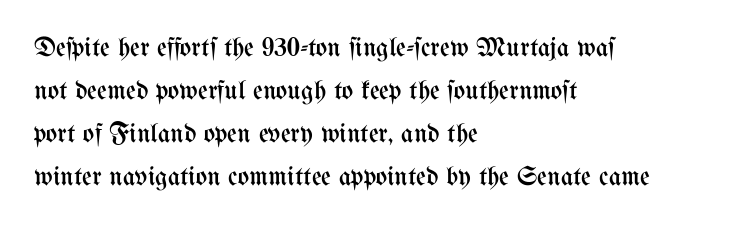
The image shows 27 px text type, upright; set left-aligned, normal line spacing (1.59x), normal letter spacing, not underlined.
